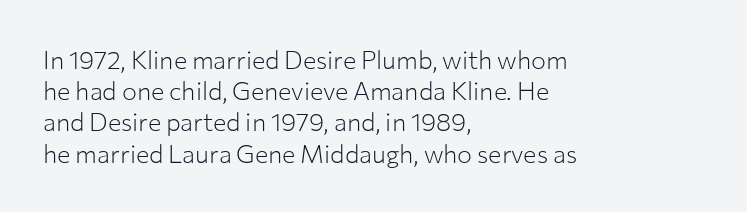
The image shows 25 px text type, upright; set left-aligned, normal line spacing (1.25x), normal letter spacing, not underlined.
